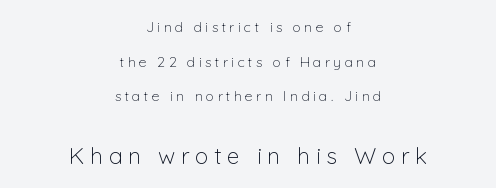
Q: Is the text bold? A: No.
Q: Is the text italic (slanted)? A: No, it is upright.
Q: Is the text underlined? A: No.
Q: How is the paragraph aligned? A: Centered.
Q: Is the spacing between letters normal or unusually wide? A: Unusually wide.
Q: Is the spacing between lines tight, normal or loose? A: Loose.
Q: Which block of text is set in a larger size, the first (top) or the second (bottom)? A: The second (bottom) one.
